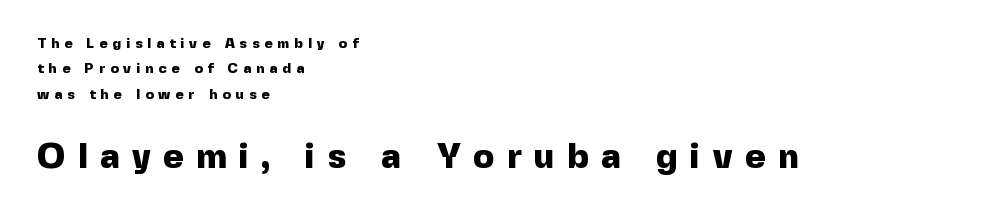
The image shows 35 px heavy sans-serif type, upright; set left-aligned, line spacing 1.81x, unusually wide letter spacing (+0.36 em), not underlined; the second (bottom) block is 2.5x larger; a medium x-height.
